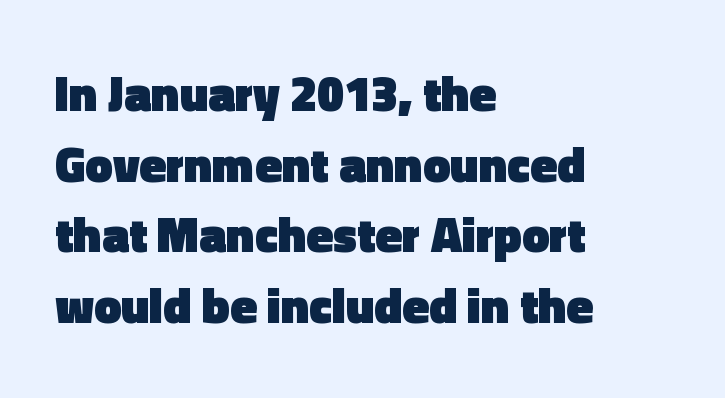
The image shows 49 px heavy sans-serif type, upright; set left-aligned, normal line spacing (1.44x), normal letter spacing, not underlined; a medium x-height.
